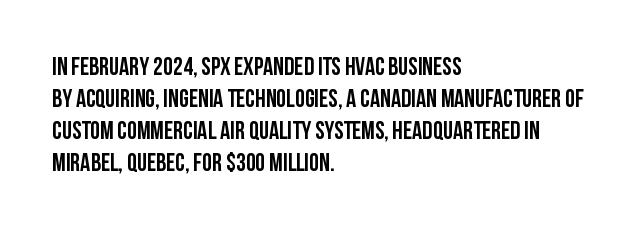
Summary of vertical rhythm: regular, with standard interline spacing. The string is rendered with underlining switched off. This rendering uses left alignment, leaving the right contour irregular. The lettering stays uniformly vertical, giving the passage a roman look. The horizontal fit of the characters is conventional and even.
